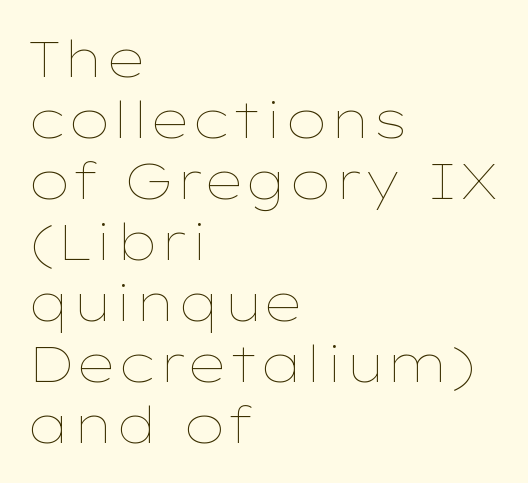
The image shows 50 px thin, wide type, upright; set left-aligned, line spacing 1.22x, normal letter spacing, not underlined; low stroke contrast and a medium x-height.
